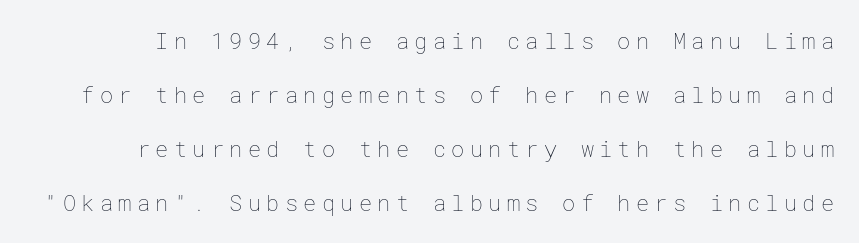
Q: Is the text bold? A: No.
Q: Is the text italic (slanted)? A: No, it is upright.
Q: Is the text underlined? A: No.
Q: Is the spacing between letters normal or unusually wide? A: Unusually wide.
Q: Is the spacing between lines tight, normal or loose? A: Loose.
